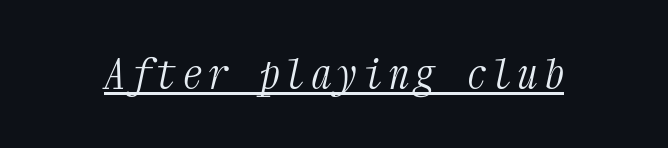
Every character here occupies the same horizontal width, giving the sample a typewriter-like rhythm. When letters slant like this, we call the style italic. Summary of weight: not heavy and not bold. Students, observe the line beneath the letters — that is underlining. Type style note: has serifs.
